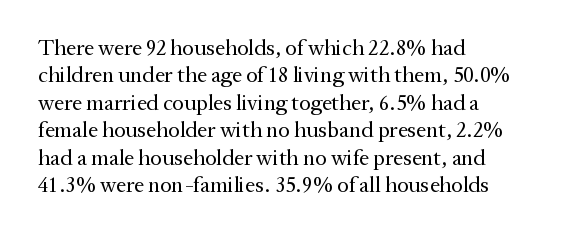
Counters stay open thanks to moderate or lighter strokes. All the whitespace from short lines collects on the right. Normally led — the rows are evenly, conventionally spaced. The glyphs are unaccompanied by any horizontal stroke below them.
